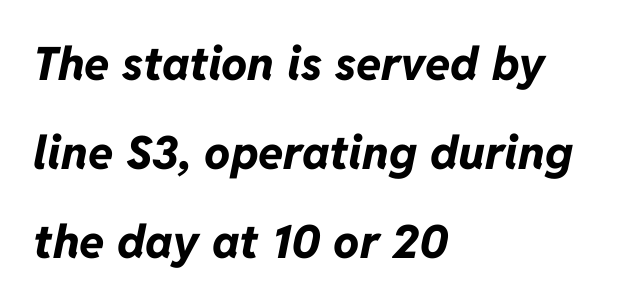
The image shows 46 px bold type, italic (leaning right); set left-aligned, loose line spacing (1.93x), normal letter spacing, not underlined; low stroke contrast and a medium x-height.
